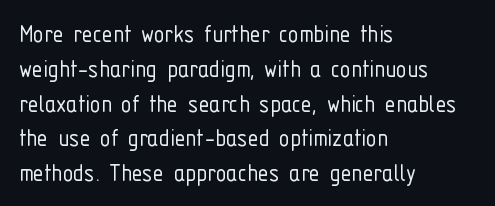
The image shows 27 px text type, upright; set left-aligned, normal line spacing (1.29x), normal letter spacing, not underlined.
